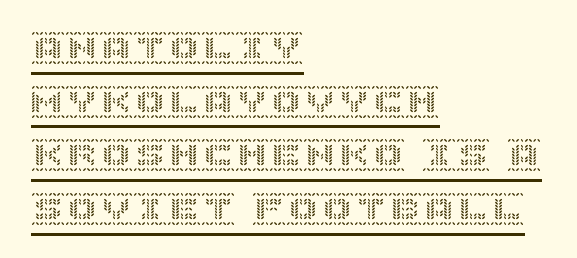
{"italic": "no", "width": "normal", "x_height": "large", "underline": "yes", "align": "left", "line_spacing": "normal", "line_spacing_ratio": 1.58, "letter_spacing": "normal", "letter_spacing_em": 0.0, "glyph_px": 34}
